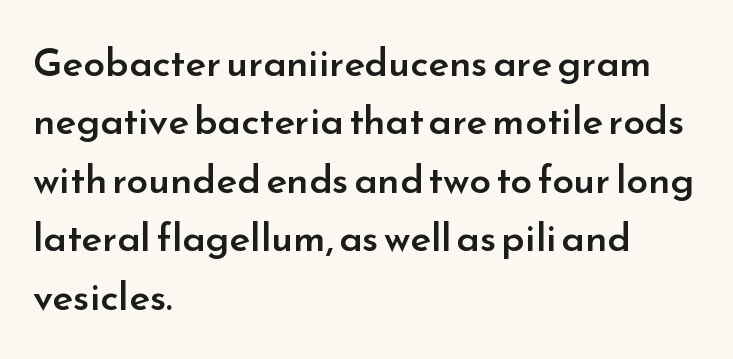
Q: Is the text bold? A: Semi-bold.
Q: Is the text italic (slanted)? A: No, it is upright.
Q: Is the typeface a serif or a sans-serif typeface? A: Sans-serif.
Q: Is the text underlined? A: No.
Q: How is the paragraph aligned? A: Left-aligned.
Q: Is the spacing between letters normal or unusually wide? A: Normal.
Q: Is the spacing between lines tight, normal or loose? A: Normal.
Q: Width (condensed, normal, or wide)? A: Normal.
Q: Stroke contrast? A: Low.
Q: x-height? A: Small.
Q: Monospaced? A: No.
